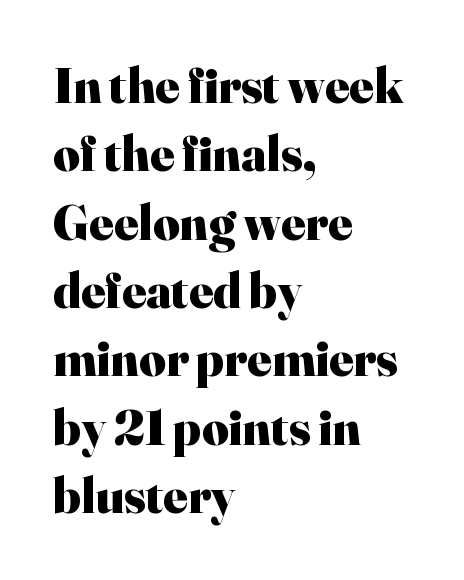
{"serif": "yes", "italic": "no", "bold": "yes", "weight": "heavy", "width": "normal", "stroke_contrast": "high", "x_height": "small", "monospaced": "no", "underline": "no", "align": "left", "line_spacing": "normal", "line_spacing_ratio": 1.34, "letter_spacing": "normal", "letter_spacing_em": 0.0, "glyph_px": 51}
